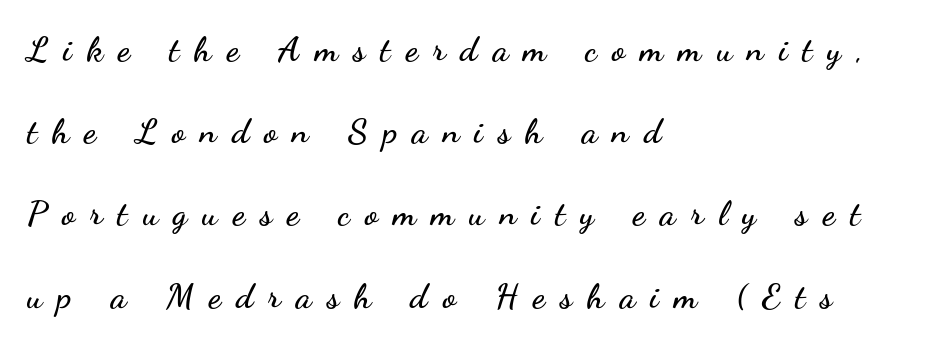
Reading down the column, the eye jumps a long way to each next line. These lines are composed in type without serifs. This sample is left-justified, so line endings fall wherever the words run out. Character widths vary here, with narrow letters taking less room than wide ones.
